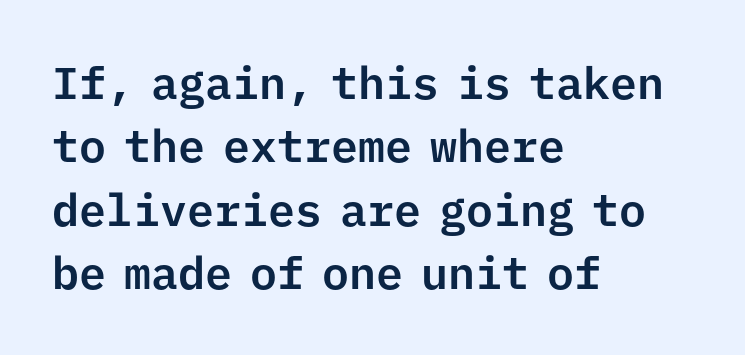
The foot of each line stays bare and open. Monospaced: the letters line up in strict vertical columns. The letters sit at their default tracking, neither squeezed nor spread. Visually the block forms a straight wall on the left and a jagged coastline on the right. Is there any slant? The stems are plumb. You can tell from the bare stems that sans-serif type was used.
